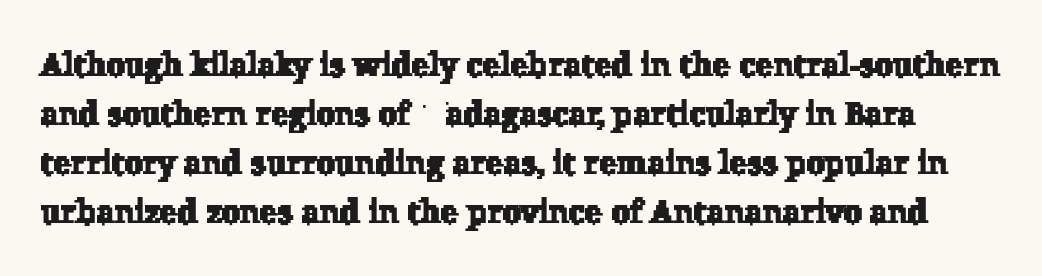
Plain, unruled lines of type. This rendering leaves character spacing at its baseline value. The text was rendered using a seriffed face with decorative stroke endings. Here the designer chose a conventional face with non-uniform glyph widths.
